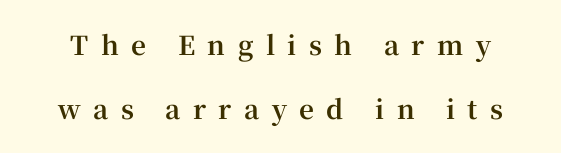
{"italic": "no", "bold": "yes", "underline": "no", "line_spacing": "loose", "line_spacing_ratio": 2.48, "letter_spacing": "wide", "letter_spacing_em": 0.48, "glyph_px": 26}
